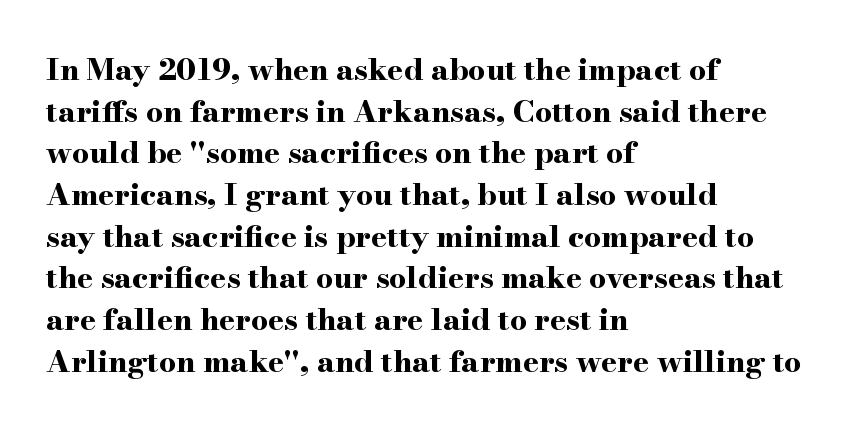
Q: Is the text bold? A: Yes.
Q: Is the text italic (slanted)? A: No, it is upright.
Q: Is the typeface a serif or a sans-serif typeface? A: Serif.
Q: Is the text underlined? A: No.
Q: How is the paragraph aligned? A: Left-aligned.
Q: Is the spacing between letters normal or unusually wide? A: Normal.
Q: Is the spacing between lines tight, normal or loose? A: Normal.
Q: Width (condensed, normal, or wide)? A: Wide.
Q: Stroke contrast? A: High.
Q: x-height? A: Small.
Q: Monospaced? A: No.
